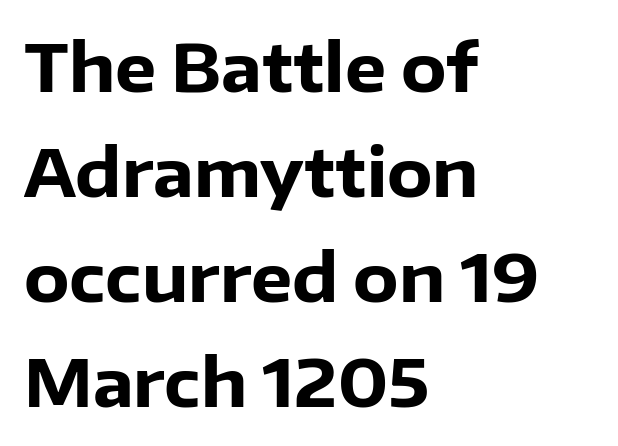
{"serif": "no", "italic": "no", "bold": "yes", "weight": "heavy", "width": "normal", "stroke_contrast": "low", "x_height": "medium", "monospaced": "no", "underline": "no", "align": "left", "line_spacing": "normal", "line_spacing_ratio": 1.59, "letter_spacing": "normal", "letter_spacing_em": 0.0, "glyph_px": 66}
